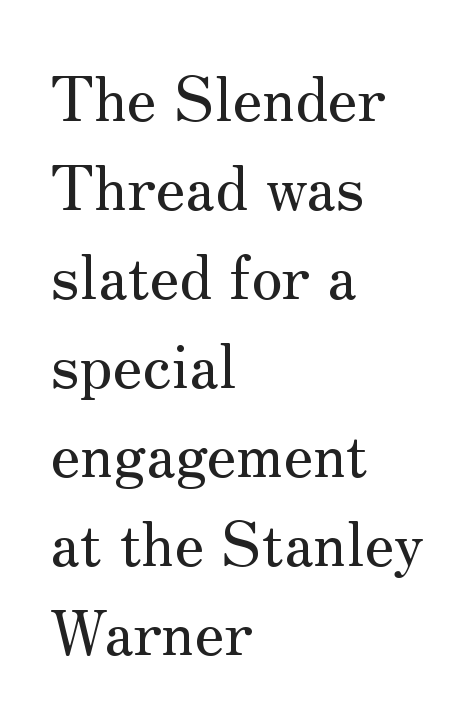
The image shows 61 px serif type, upright; set left-aligned, normal line spacing (1.46x), normal letter spacing, not underlined; medium stroke contrast and a small x-height.
